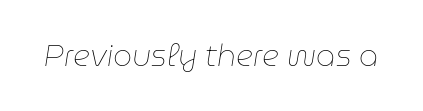
This rendering leaves character spacing at its baseline value. The text carries the slant typical of an italic or oblique font. Anything drawn beneath the words? Only blank space. Is this a fixed-width face? No — the glyphs have proportional, varying widths. Caption: face not bold, strokes unweighted.
